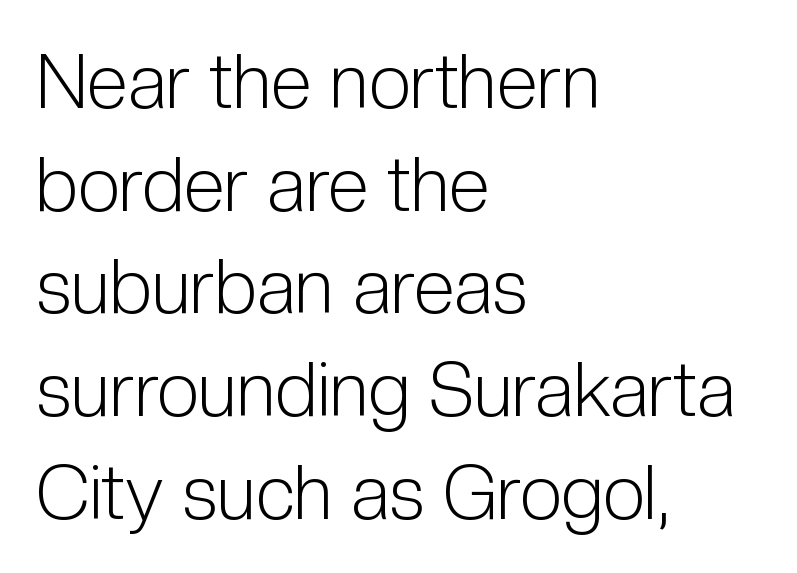
The image shows 75 px light, condensed sans-serif type, upright; set left-aligned, normal line spacing (1.37x), normal letter spacing, not underlined; low stroke contrast and a medium x-height.
